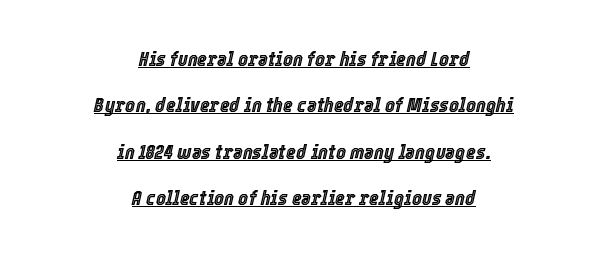
The image shows 21 px text type, italic (leaning right); set centered, loose line spacing (2.21x), normal letter spacing, underlined.
